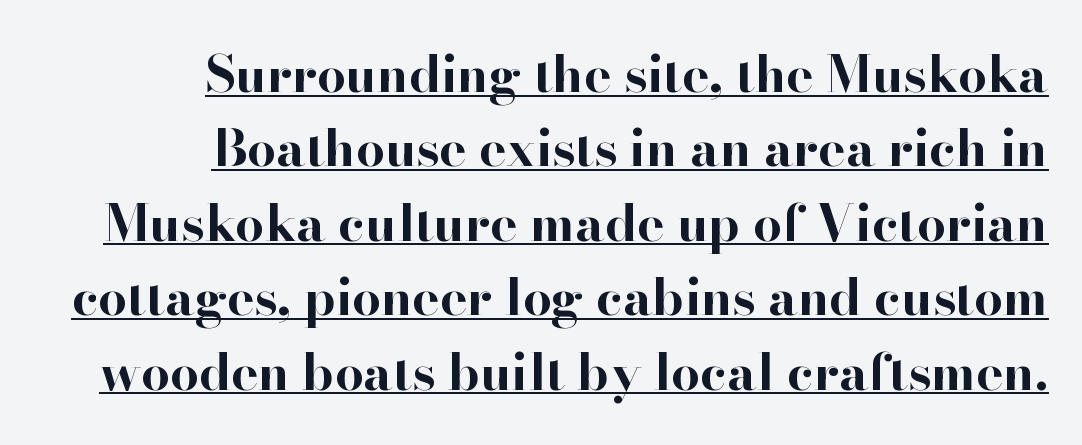
The image shows 51 px bold serif type, upright; set right-aligned, normal line spacing (1.46x), normal letter spacing, underlined; high stroke contrast and a small x-height.
